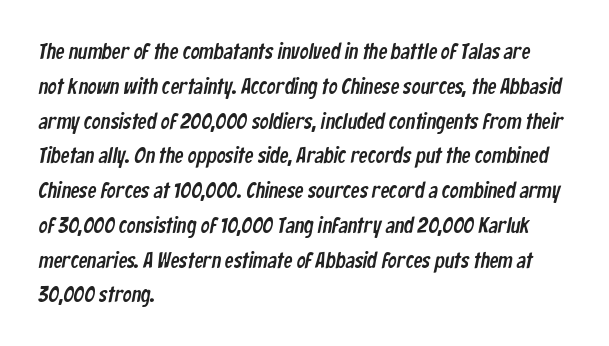
{"underline": "no", "align": "left", "line_spacing": "normal", "line_spacing_ratio": 1.58, "letter_spacing": "normal", "letter_spacing_em": 0.0, "glyph_px": 22}
